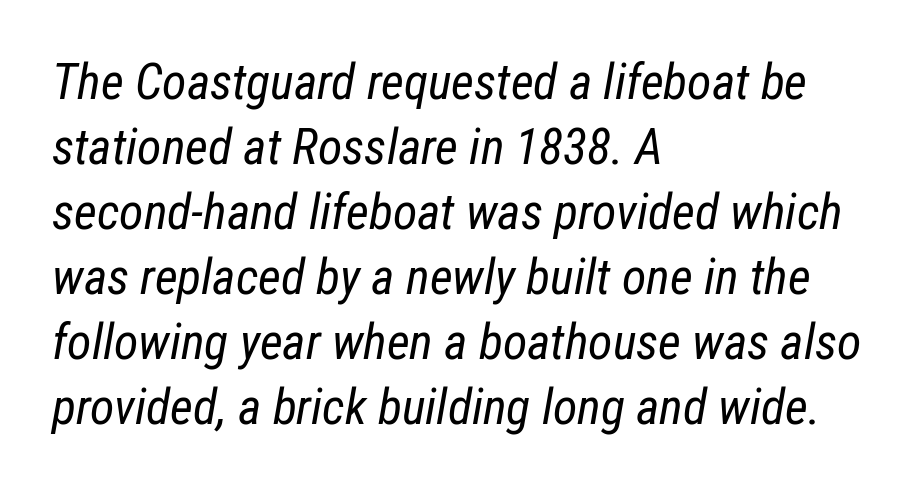
The image shows 50 px regular-weight, condensed type, italic (leaning right); set left-aligned, normal line spacing (1.3x), normal letter spacing, not underlined; low stroke contrast and a medium x-height.
